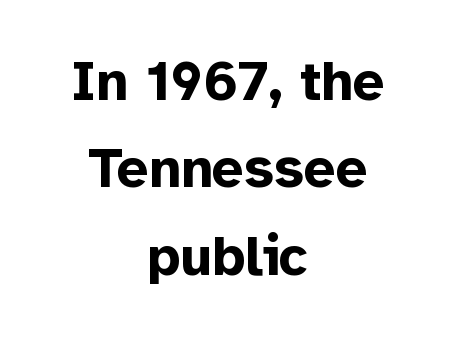
The image shows 56 px bold sans-serif type, upright; set centered, normal line spacing (1.56x), normal letter spacing, not underlined; low stroke contrast and a medium x-height.
